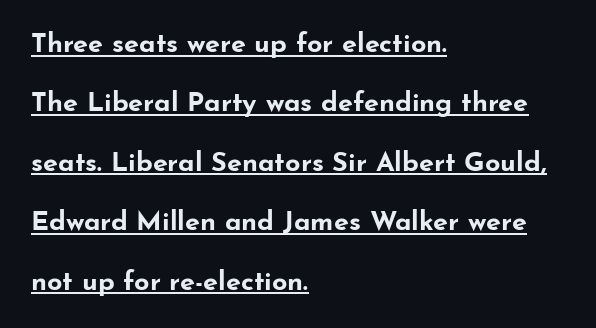
Honestly, the letter spacing is just normal — you wouldn't notice it. Horizontal bands of white between lines are thick stripes. The words here are underlined. This is roman type, the default non-slanted kind.
